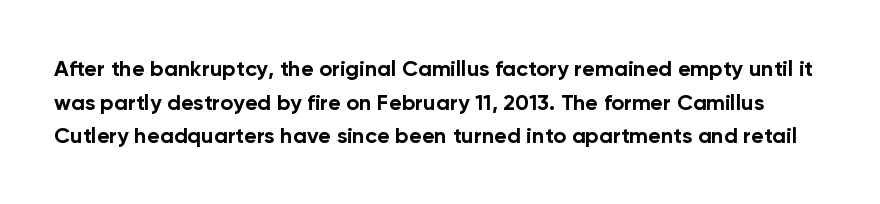
Posture: upright roman. Whoever set this chose a conventional vertical rhythm. Between one letter and the next there's only the usual sliver of space. A clean baseline with only descenders dipping below it.
